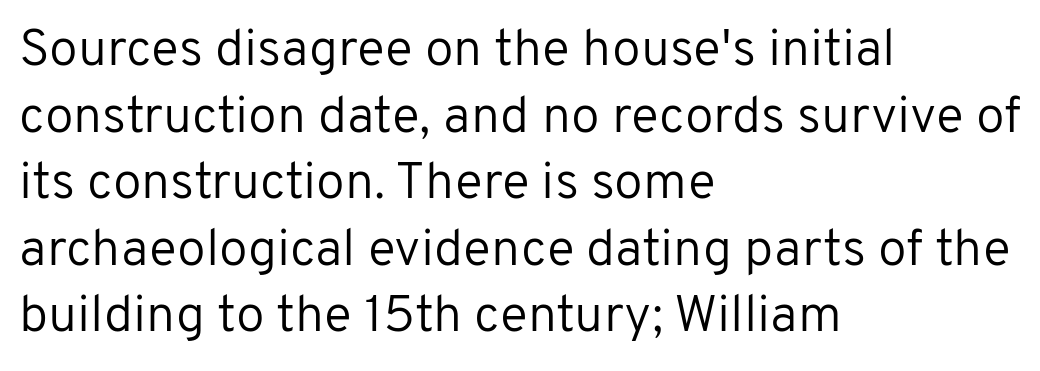
Q: Is the text bold? A: No.
Q: Is the text italic (slanted)? A: No, it is upright.
Q: Is the typeface a serif or a sans-serif typeface? A: Sans-serif.
Q: Is the text underlined? A: No.
Q: How is the paragraph aligned? A: Left-aligned.
Q: Is the spacing between letters normal or unusually wide? A: Normal.
Q: Is the spacing between lines tight, normal or loose? A: Normal.
Q: Width (condensed, normal, or wide)? A: Normal.
Q: Stroke contrast? A: Low.
Q: x-height? A: Medium.
Q: Monospaced? A: No.
